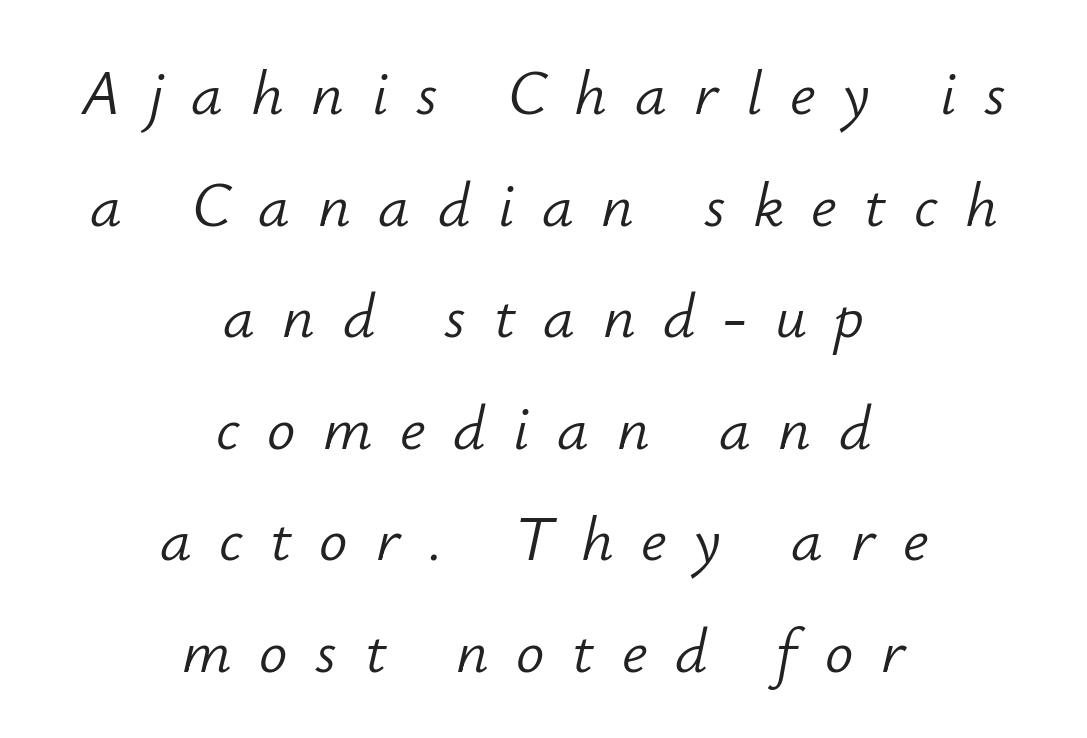
The image shows 63 px light type, italic (leaning right); set centered, line spacing 1.77x, unusually wide letter spacing (+0.44 em), not underlined; low stroke contrast and a small x-height.
